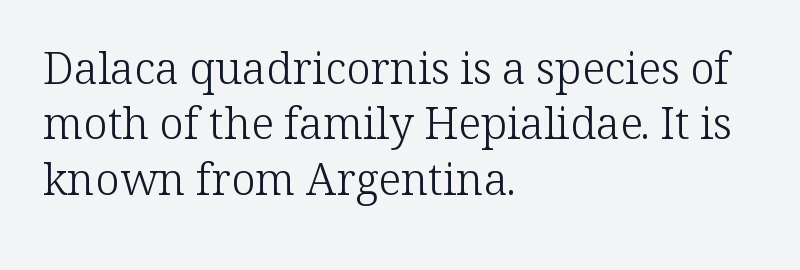
Q: Is the text bold? A: No.
Q: Is the text italic (slanted)? A: No, it is upright.
Q: Is the typeface a serif or a sans-serif typeface? A: Serif.
Q: Is the text underlined? A: No.
Q: How is the paragraph aligned? A: Left-aligned.
Q: Is the spacing between letters normal or unusually wide? A: Normal.
Q: Is the spacing between lines tight, normal or loose? A: Normal.
Q: Width (condensed, normal, or wide)? A: Normal.
Q: Stroke contrast? A: Low.
Q: x-height? A: Medium.
Q: Monospaced? A: No.
